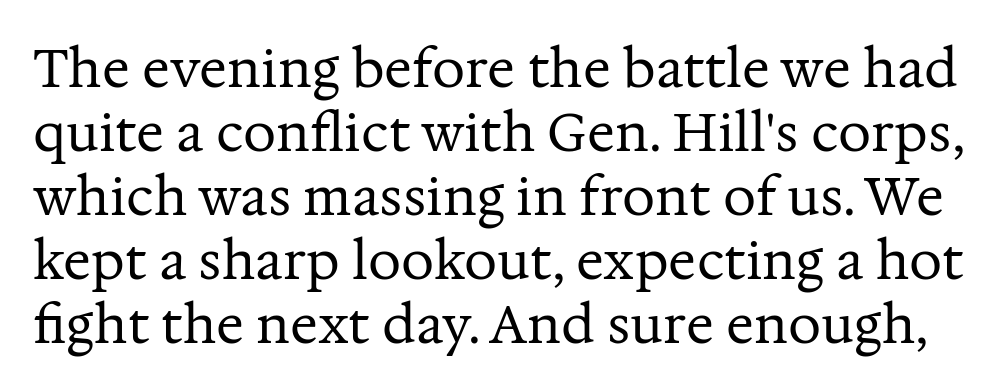
Q: Is the text bold? A: No.
Q: Is the text italic (slanted)? A: No, it is upright.
Q: Is the typeface a serif or a sans-serif typeface? A: Serif.
Q: Is the text underlined? A: No.
Q: Is the spacing between letters normal or unusually wide? A: Normal.
Q: Width (condensed, normal, or wide)? A: Normal.
Q: Stroke contrast? A: Medium.
Q: x-height? A: Medium.
Q: Monospaced? A: No.
